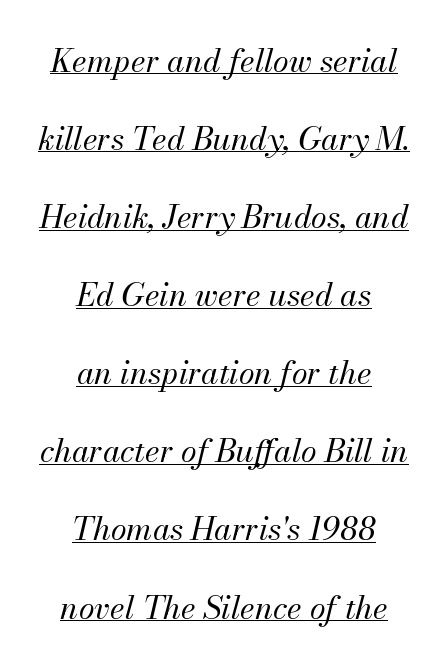
Somebody hit Ctrl+U on this one — the words are underlined. Heaviness? Minimal to ordinary, like unemphasized prose. Tracking value appears to be zero — textbook default spacing. The passage shown is typed in a proportional face where columns would drift.
